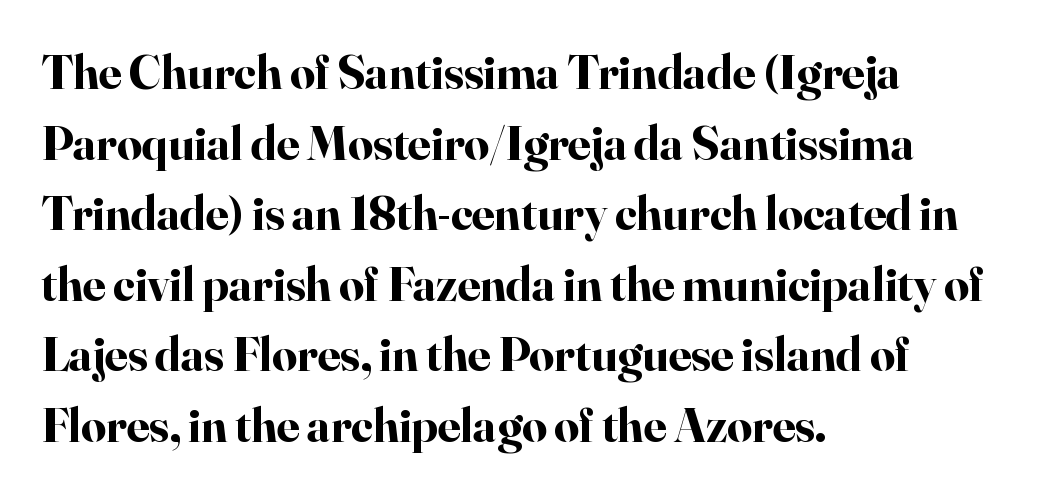
Q: Is the text bold? A: Yes.
Q: Is the text italic (slanted)? A: No, it is upright.
Q: Is the typeface a serif or a sans-serif typeface? A: Serif.
Q: Is the text underlined? A: No.
Q: How is the paragraph aligned? A: Left-aligned.
Q: Is the spacing between letters normal or unusually wide? A: Normal.
Q: Is the spacing between lines tight, normal or loose? A: Normal.
Q: Width (condensed, normal, or wide)? A: Normal.
Q: Stroke contrast? A: High.
Q: x-height? A: Small.
Q: Monospaced? A: No.
